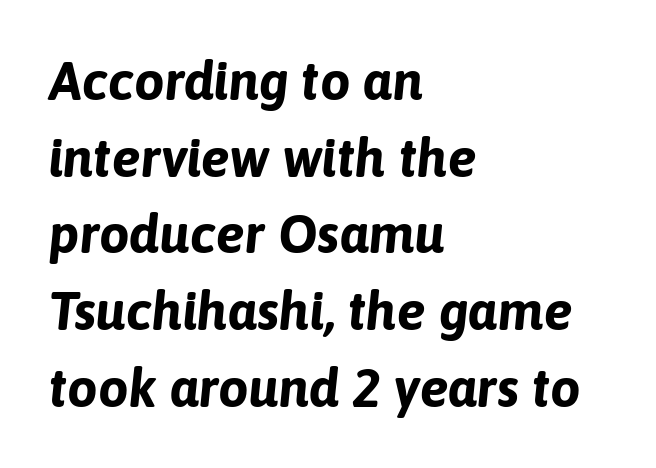
Q: Is the text bold? A: Yes.
Q: Is the text italic (slanted)? A: Yes, it leans right by about 6 degrees.
Q: Is the text underlined? A: No.
Q: How is the paragraph aligned? A: Left-aligned.
Q: Is the spacing between letters normal or unusually wide? A: Normal.
Q: Is the spacing between lines tight, normal or loose? A: Normal.
Q: Width (condensed, normal, or wide)? A: Normal.
Q: Stroke contrast? A: Low.
Q: x-height? A: Medium.
Q: Monospaced? A: No.
